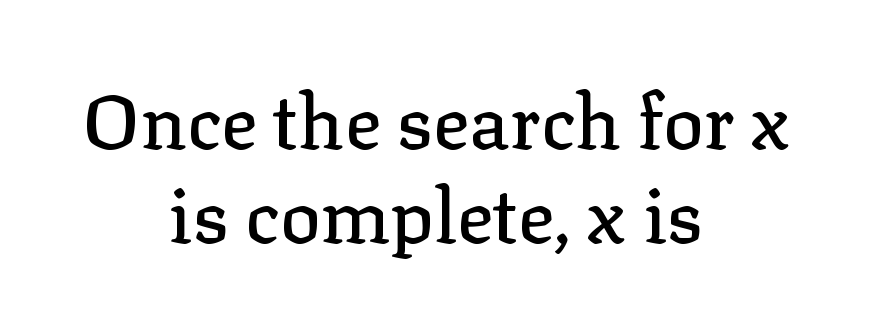
{"serif": "yes", "italic": "no", "width": "normal", "stroke_contrast": "low", "x_height": "medium", "monospaced": "no", "underline": "no", "align": "center", "line_spacing_ratio": 1.24, "letter_spacing": "normal", "letter_spacing_em": 0.0, "glyph_px": 76}
